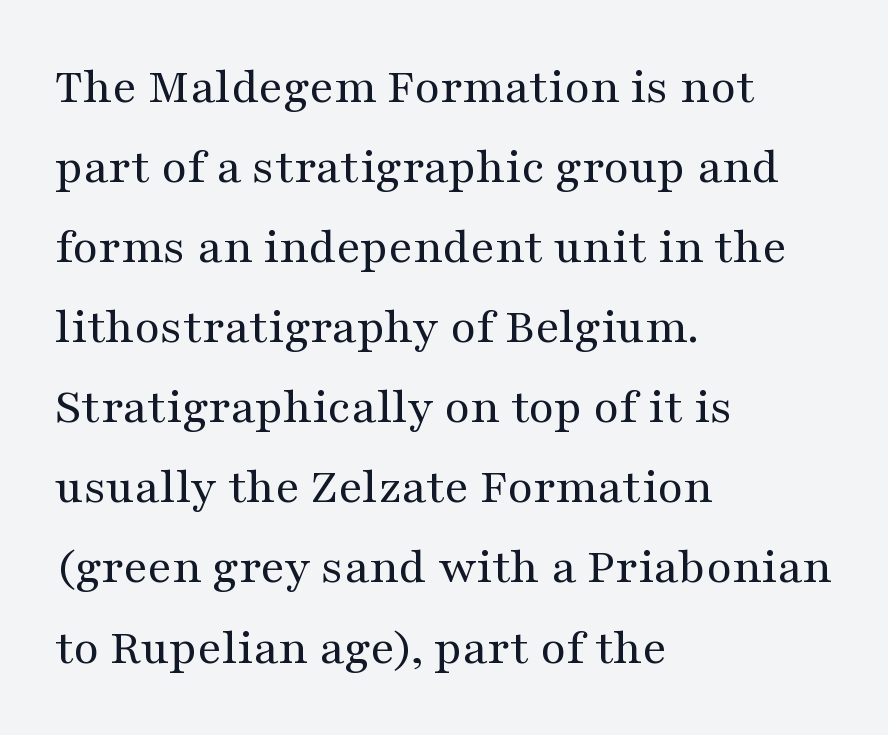
The image shows 52 px regular-weight, wide serif type, upright; set left-aligned, normal line spacing (1.54x), normal letter spacing, not underlined; medium stroke contrast and a medium x-height.
